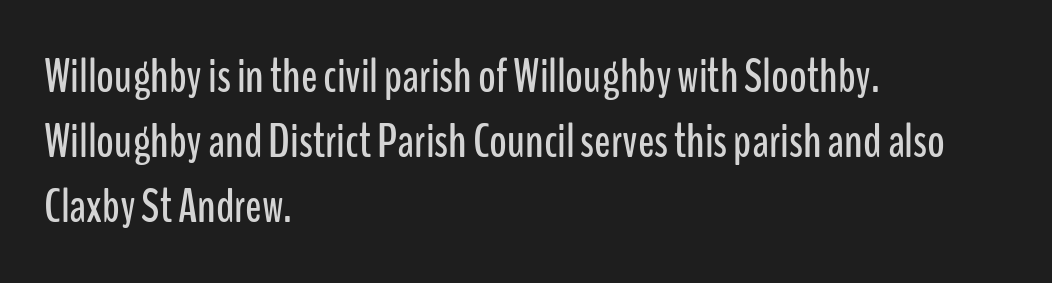
There is no visible air inserted between adjacent glyphs. The space between consecutive lines is moderate. Spacing verdict: proportional, widths tailored to each character. Do the letters lean? They stand straight. Note: no serifs on the glyphs.
